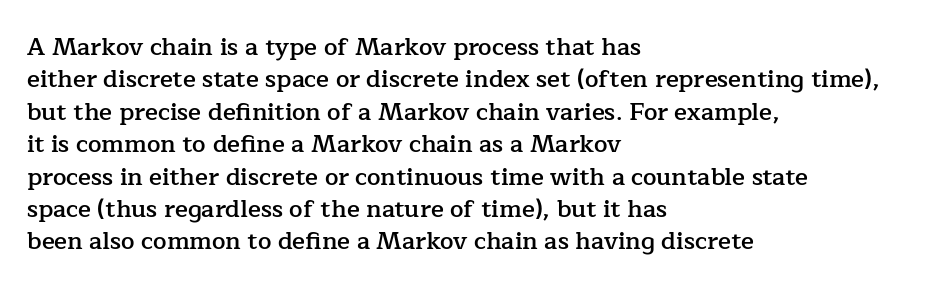
Does the leading feel generous? No, just average. Words float on clear page, feet unadorned. These lines carry some extra weight — a demibold, not a full bold. A classic flush-left, rag-right setting is used for this passage. The letters sit at their default tracking, neither squeezed nor spread.
